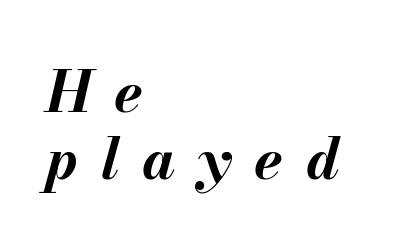
The lettering tilts uniformly, giving the passage an italic look. The paragraph shown leans on its left margin. The passage shown is typed in a proportional face where columns would drift. Emphasis by weight is at full strength: bold. Clear beneath every line of the passage.
